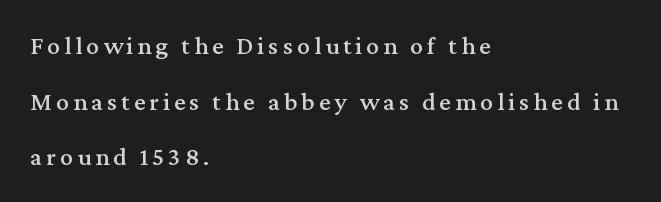
The image shows 26 px text type, upright; set left-aligned, loose line spacing (2.14x), not underlined.
